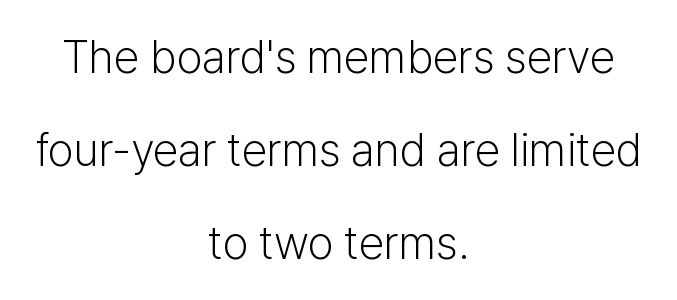
{"serif": "no", "italic": "no", "bold": "no", "weight": "light", "width": "normal", "stroke_contrast": "low", "x_height": "medium", "monospaced": "no", "underline": "no", "align": "center", "line_spacing": "loose", "line_spacing_ratio": 2.02, "letter_spacing": "normal", "letter_spacing_em": 0.0, "glyph_px": 46}
